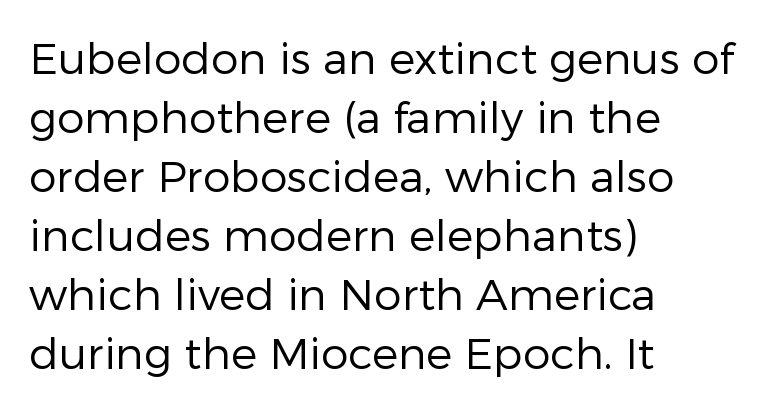
Q: Is the text bold? A: No.
Q: Is the text italic (slanted)? A: No, it is upright.
Q: Is the typeface a serif or a sans-serif typeface? A: Sans-serif.
Q: Is the text underlined? A: No.
Q: How is the paragraph aligned? A: Left-aligned.
Q: Is the spacing between letters normal or unusually wide? A: Normal.
Q: Is the spacing between lines tight, normal or loose? A: Normal.
Q: Width (condensed, normal, or wide)? A: Normal.
Q: Stroke contrast? A: Low.
Q: x-height? A: Medium.
Q: Monospaced? A: No.
